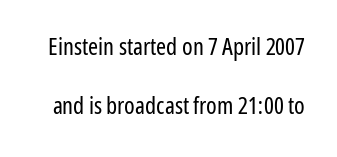
Q: Is the text bold? A: No.
Q: Is the text italic (slanted)? A: No, it is upright.
Q: Is the text underlined? A: No.
Q: Is the spacing between letters normal or unusually wide? A: Normal.
Q: Is the spacing between lines tight, normal or loose? A: Loose.
